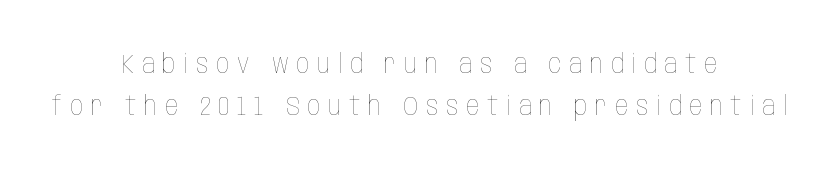
Q: Is the text bold? A: No.
Q: Is the text italic (slanted)? A: No, it is upright.
Q: Is the text underlined? A: No.
Q: How is the paragraph aligned? A: Centered.
Q: Is the spacing between letters normal or unusually wide? A: Unusually wide.
Q: Is the spacing between lines tight, normal or loose? A: Normal.
